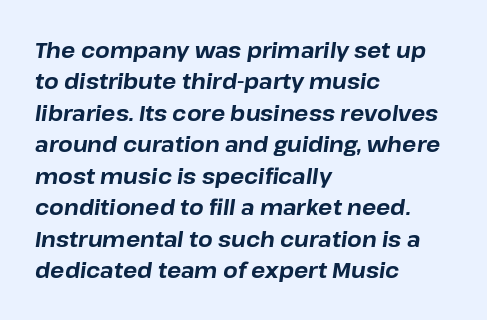
Q: Is the text bold? A: Yes.
Q: Is the text italic (slanted)? A: Yes, it leans right by about 8 degrees.
Q: Is the text underlined? A: No.
Q: How is the paragraph aligned? A: Left-aligned.
Q: Is the spacing between letters normal or unusually wide? A: Normal.
Q: Is the spacing between lines tight, normal or loose? A: Normal.
